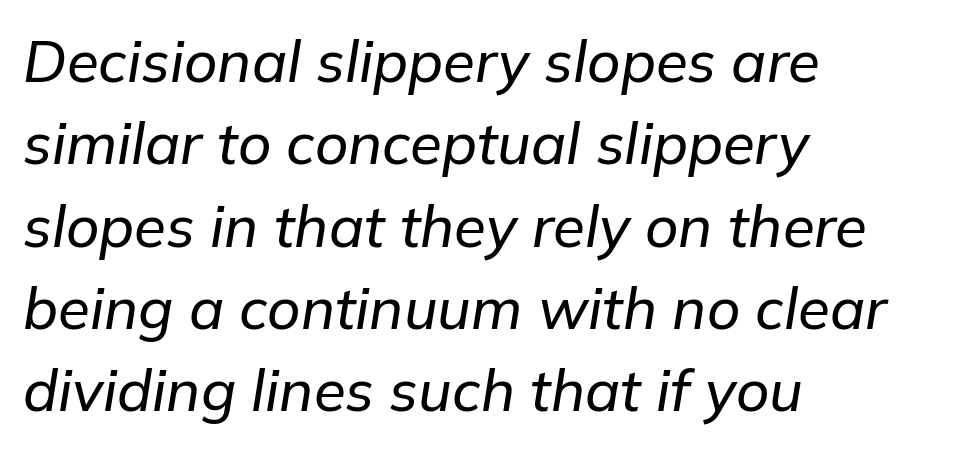
The image shows 58 px text type, italic (leaning right); set left-aligned, normal line spacing (1.42x), normal letter spacing, not underlined; low stroke contrast and a medium x-height.
